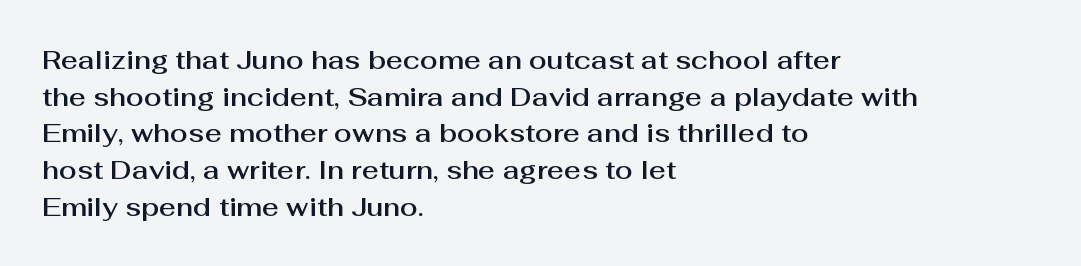
Q: Is the text italic (slanted)? A: No, it is upright.
Q: Is the text underlined? A: No.
Q: How is the paragraph aligned? A: Left-aligned.
Q: Is the spacing between letters normal or unusually wide? A: Normal.
Q: Is the spacing between lines tight, normal or loose? A: Normal.
